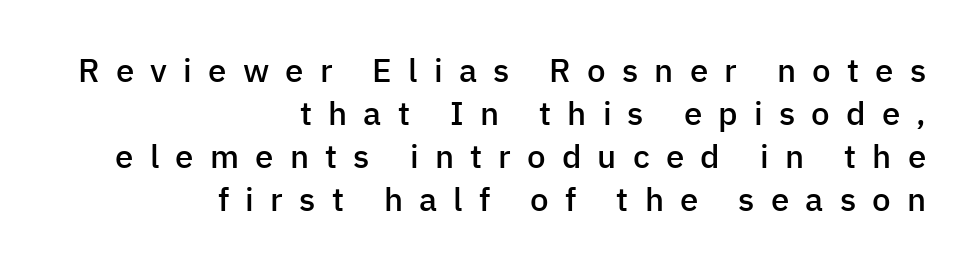
What stands out about the letter spacing? Its width — letters are far apart. Only glyphs here, with clear space below each row. Notice how the stems are strictly vertical — no italics here. The type family on display is of the sans-serif kind. Leading: standard.
